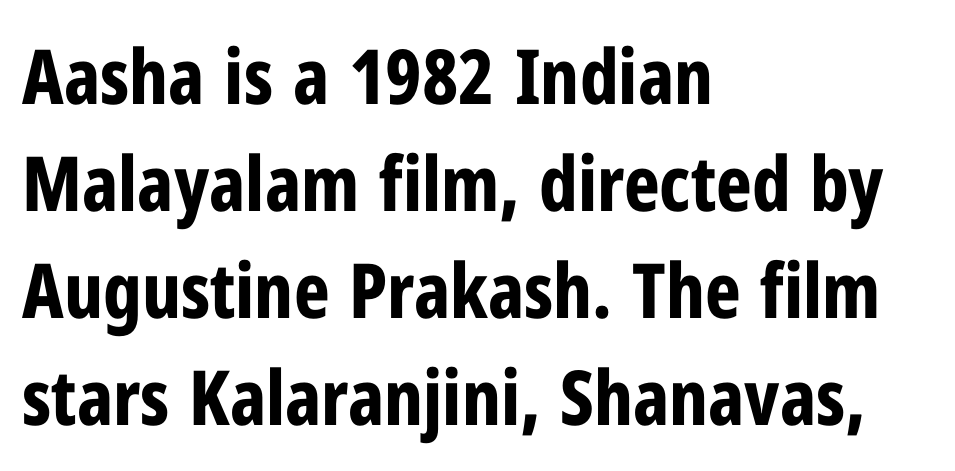
Q: Is the text bold? A: Yes.
Q: Is the text italic (slanted)? A: No, it is upright.
Q: Is the typeface a serif or a sans-serif typeface? A: Sans-serif.
Q: Is the text underlined? A: No.
Q: How is the paragraph aligned? A: Left-aligned.
Q: Is the spacing between letters normal or unusually wide? A: Normal.
Q: Is the spacing between lines tight, normal or loose? A: Normal.
Q: Width (condensed, normal, or wide)? A: Condensed.
Q: Stroke contrast? A: Low.
Q: x-height? A: Medium.
Q: Monospaced? A: No.
